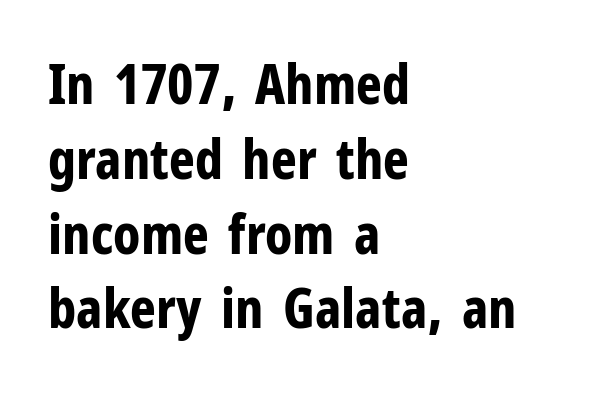
Normally led — the rows are evenly, conventionally spaced. Plenty of ink on the page — the face is bold. Unmarked baselines from the first word to the last. Check where the strokes stop: nothing finishes them off — pure sans.
